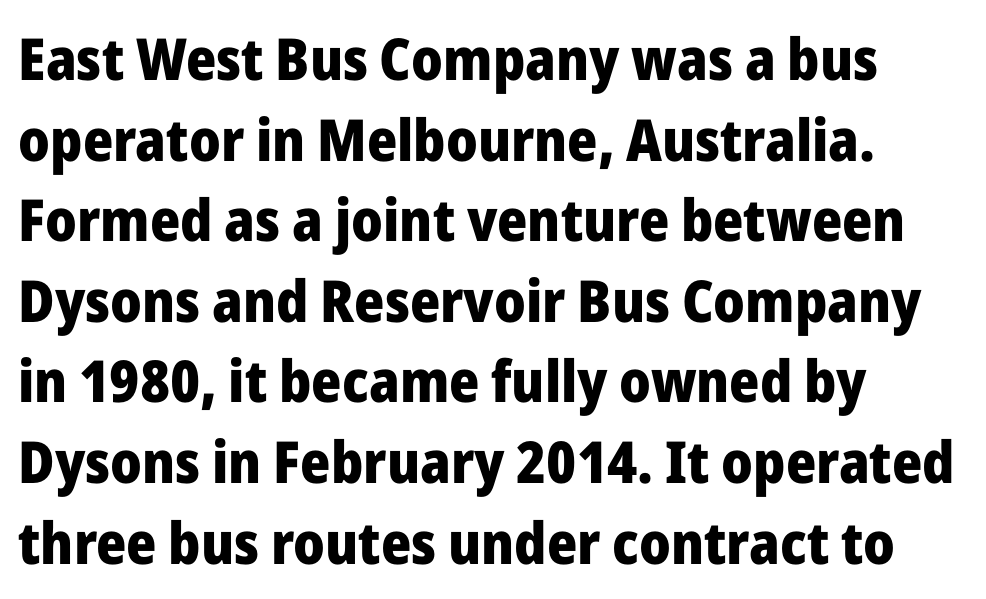
Q: Is the text bold? A: Yes.
Q: Is the text italic (slanted)? A: No, it is upright.
Q: Is the typeface a serif or a sans-serif typeface? A: Sans-serif.
Q: Is the text underlined? A: No.
Q: How is the paragraph aligned? A: Left-aligned.
Q: Is the spacing between letters normal or unusually wide? A: Normal.
Q: Is the spacing between lines tight, normal or loose? A: Normal.
Q: Width (condensed, normal, or wide)? A: Normal.
Q: Stroke contrast? A: Low.
Q: x-height? A: Medium.
Q: Monospaced? A: No.
